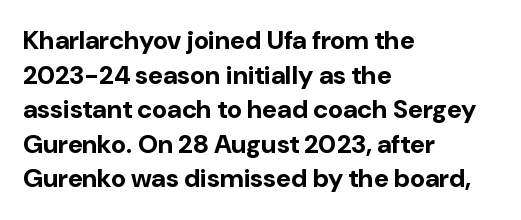
Q: Is the text bold? A: Yes.
Q: Is the text italic (slanted)? A: No, it is upright.
Q: Is the text underlined? A: No.
Q: How is the paragraph aligned? A: Left-aligned.
Q: Is the spacing between letters normal or unusually wide? A: Normal.
Q: Is the spacing between lines tight, normal or loose? A: Normal.
